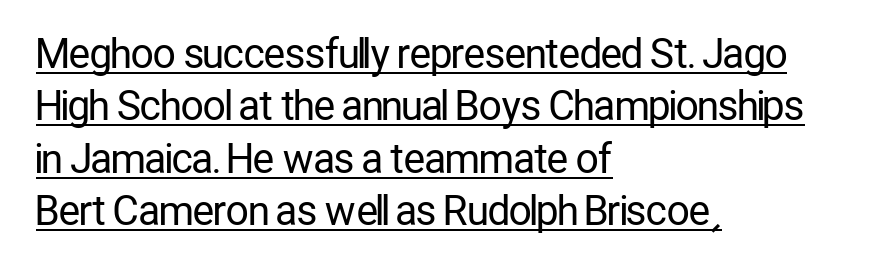
The image shows 40 px regular-weight, condensed sans-serif type, upright; set left-aligned, normal line spacing (1.31x), normal letter spacing, underlined; low stroke contrast and a medium x-height.
